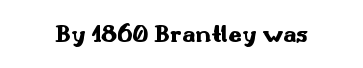
Q: Is the text bold? A: Yes.
Q: Is the text italic (slanted)? A: No, it is upright.
Q: Is the text underlined? A: No.
Q: Is the spacing between letters normal or unusually wide? A: Normal.
